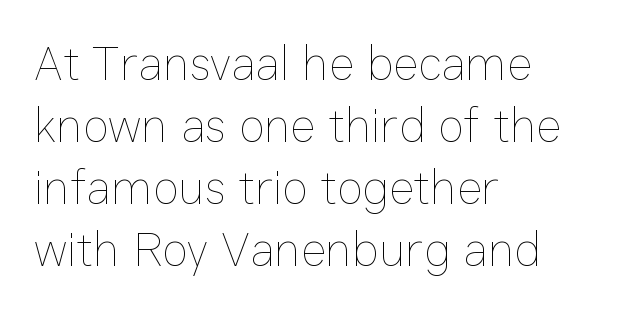
The image shows 48 px thin type, upright; set left-aligned, normal line spacing (1.29x), normal letter spacing, not underlined; low stroke contrast and a medium x-height.
